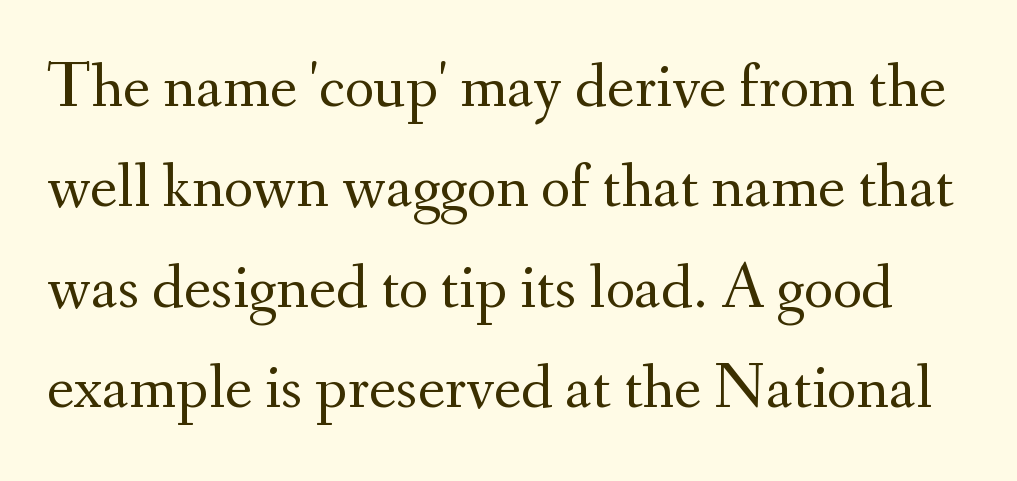
{"serif": "yes", "italic": "no", "bold": "no", "weight": "regular", "width": "normal", "stroke_contrast": "medium", "x_height": "small", "monospaced": "no", "underline": "no", "line_spacing": "normal", "line_spacing_ratio": 1.57, "letter_spacing": "normal", "letter_spacing_em": 0.0, "glyph_px": 64}
